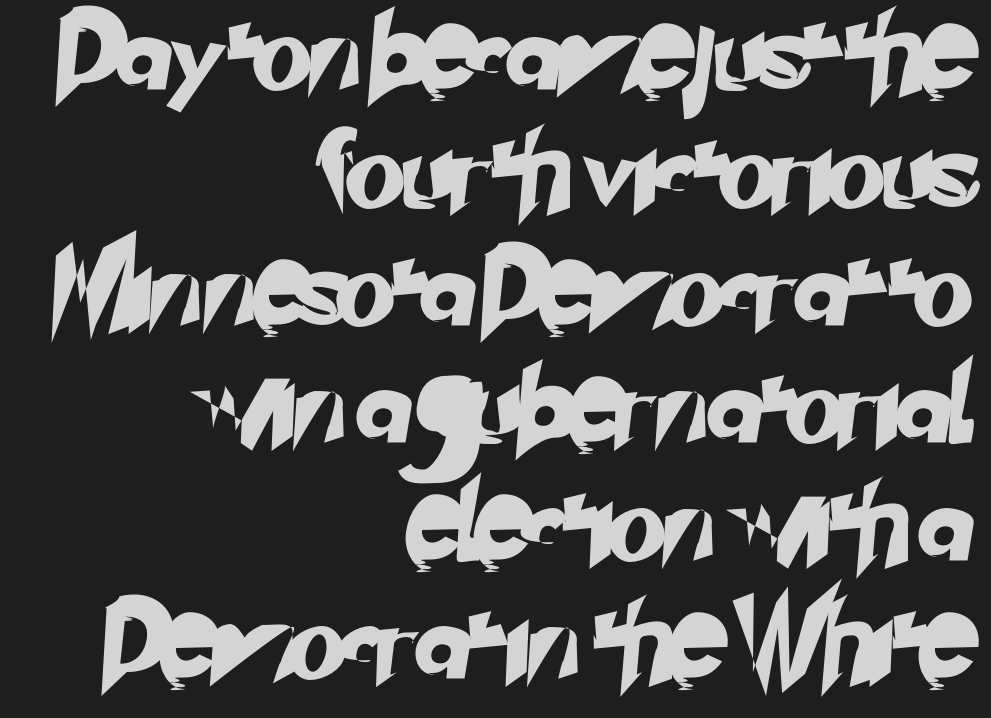
Q: Is the typeface a serif or a sans-serif typeface? A: Sans-serif.
Q: Is the text underlined? A: No.
Q: How is the paragraph aligned? A: Right-aligned.
Q: Is the spacing between letters normal or unusually wide? A: Normal.
Q: Is the spacing between lines tight, normal or loose? A: Normal.
Q: Width (condensed, normal, or wide)? A: Normal.
Q: Stroke contrast? A: Low.
Q: x-height? A: Small.
Q: Monospaced? A: No.
